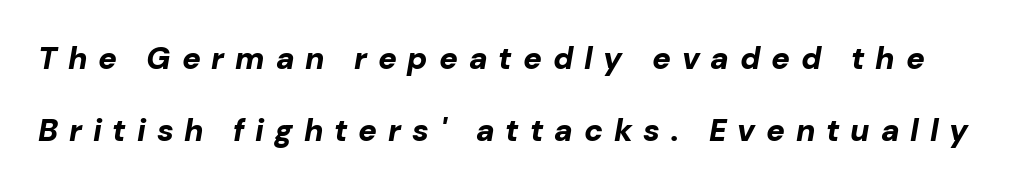
Here the glyphs are tracked loosely, breaking word shapes into spaced letters. The passage shown stacks its lines with a broad gap. Is this a fixed-width face? No — the glyphs have proportional, varying widths. The letters are bold, with thick, heavy strokes.
